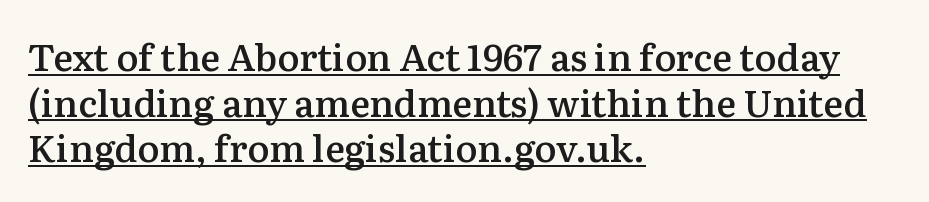
The image shows 37 px semibold serif type, upright; set left-aligned, line spacing 1.23x, normal letter spacing, underlined; medium stroke contrast and a medium x-height.
